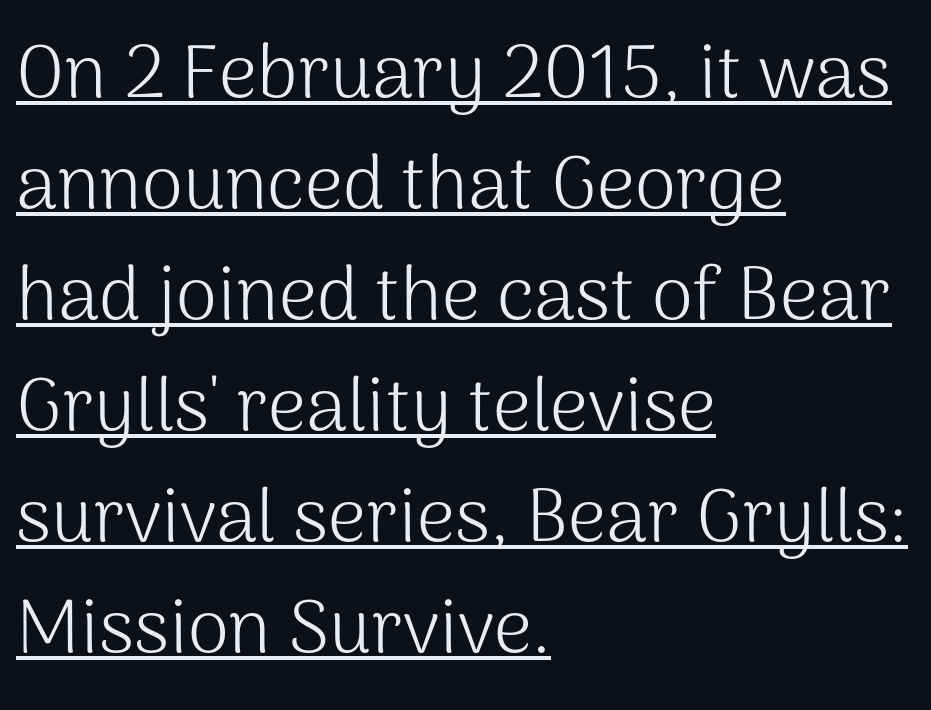
In terms of leading, this rendering sits right in the middle. A rule runs beneath these lines of type. This rendering leaves character spacing at its baseline value. Stroke mass is kept to a normal reading level or below.
